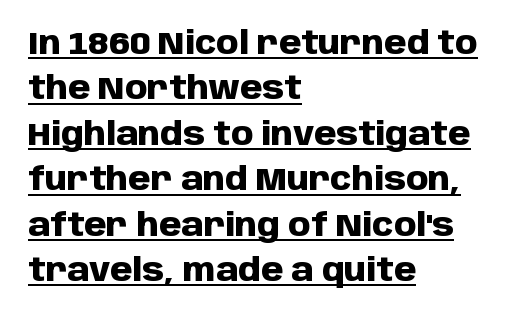
The image shows 32 px heavy sans-serif type, upright; set left-aligned, normal line spacing (1.42x), normal letter spacing, underlined; low stroke contrast and a large x-height.
